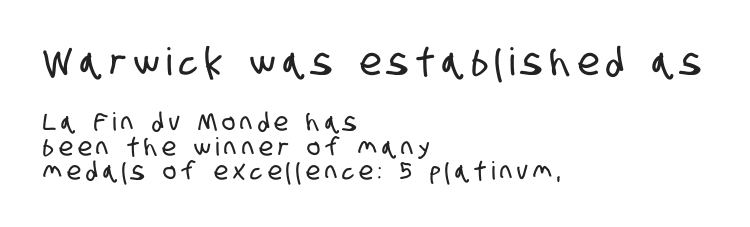
The image shows 38 px condensed sans-serif type; set left-aligned, tight line spacing (0.97x), unusually wide letter spacing (+0.21 em), not underlined; the first (top) block is 1.52x larger; low stroke contrast and a large x-height.
